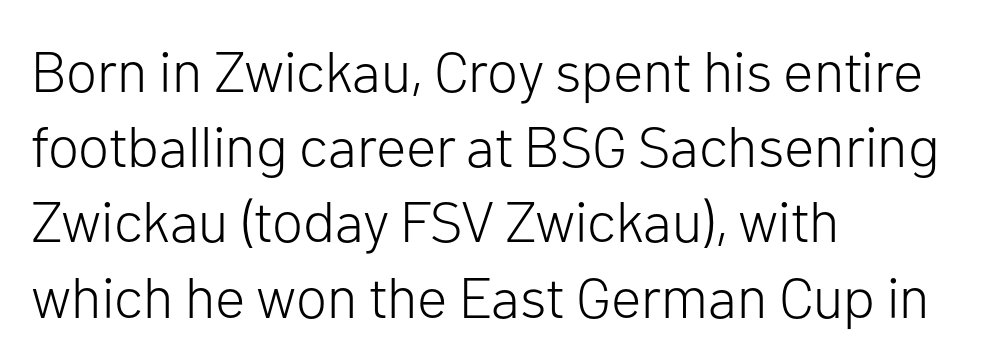
The glyphs in this specimen are sans serif. Characters remain perfectly vertical along every line. Rows of type keep a routine distance in the vertical direction. The passage shown is typed in a proportional face where columns would drift. The typeface has the unassuming heft of standard copy or less.
